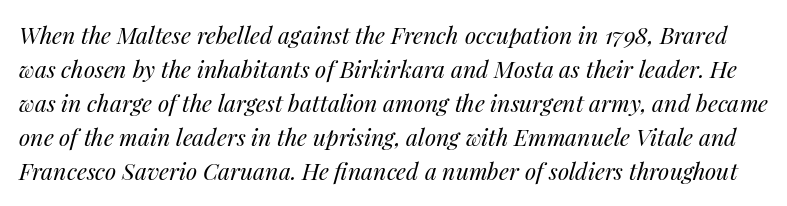
Q: Is the text bold? A: No.
Q: Is the text italic (slanted)? A: Yes, it leans right by about 14 degrees.
Q: Is the text underlined? A: No.
Q: Is the spacing between letters normal or unusually wide? A: Normal.
Q: Is the spacing between lines tight, normal or loose? A: Normal.
